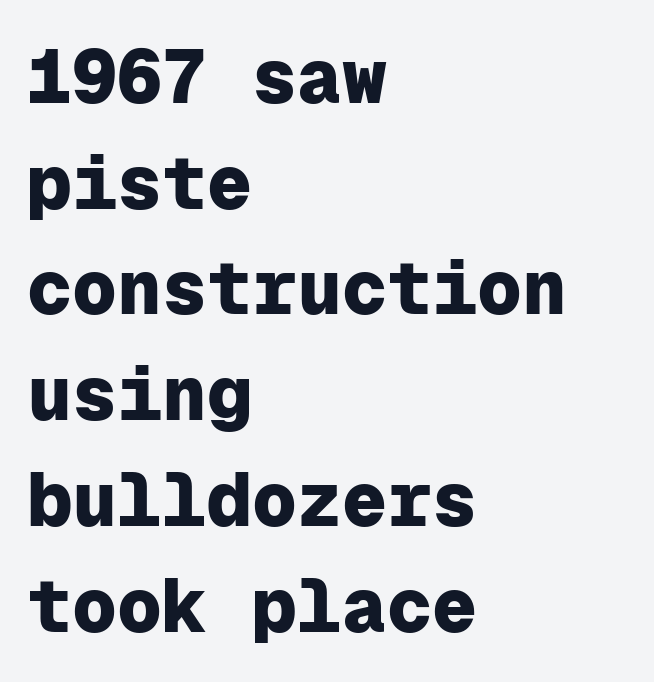
{"serif": "no", "italic": "no", "bold": "yes", "weight": "heavy", "width": "normal", "stroke_contrast": "low", "x_height": "medium", "monospaced": "yes", "underline": "no", "align": "left", "line_spacing": "normal", "line_spacing_ratio": 1.41, "letter_spacing": "normal", "letter_spacing_em": 0.0, "glyph_px": 75}
